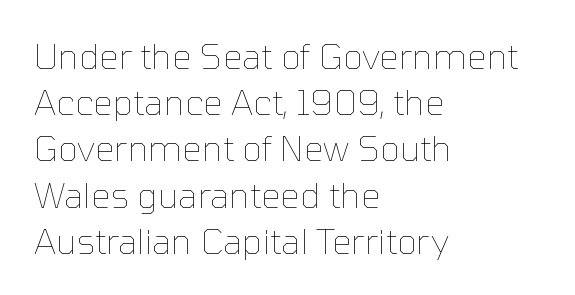
What stands out about the letter spacing? Nothing — it is the standard amount. Rows of type keep a routine distance in the vertical direction. Is there any slant? The stems are plumb. Summary of weight: not heavy and not bold. Type without underlining. Reading down the block, your eye returns to a fixed left position each line.
